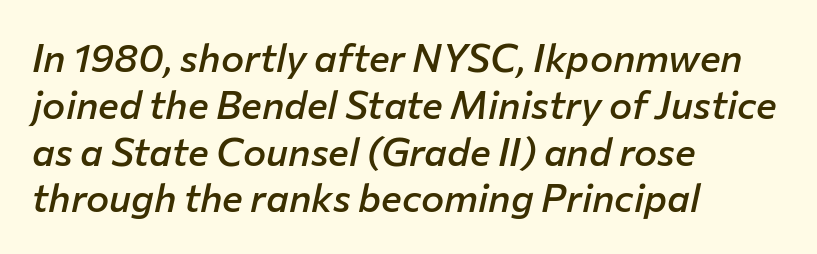
The image shows 39 px semibold type, italic (leaning right); set left-aligned, line spacing 1.2x, normal letter spacing, not underlined; low stroke contrast and a medium x-height.
